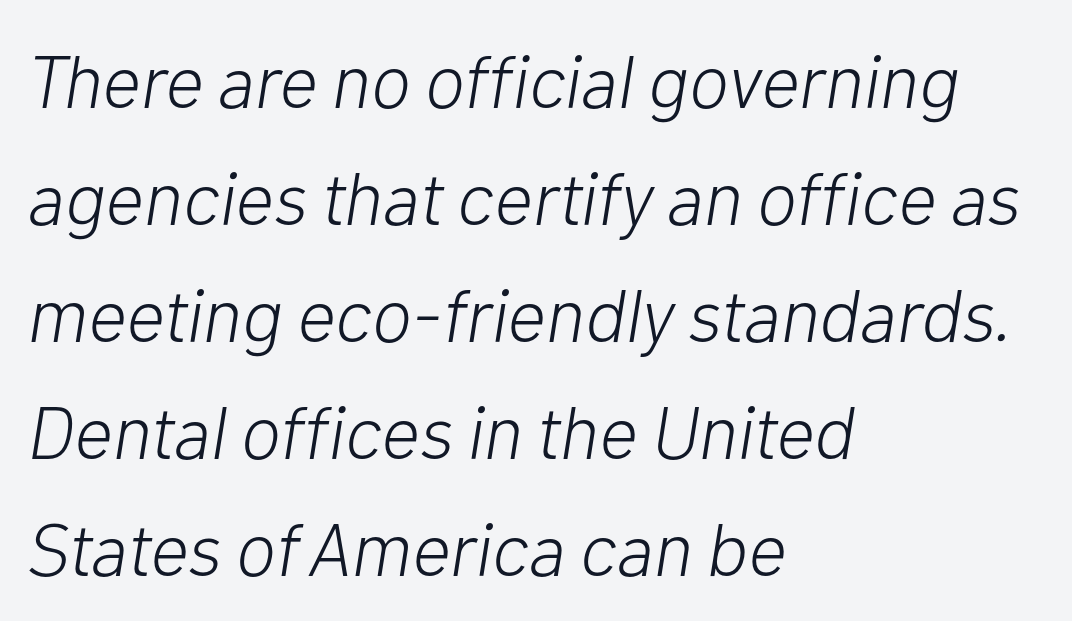
Q: Is the text bold? A: No.
Q: Is the text italic (slanted)? A: Yes, it leans right by about 10 degrees.
Q: Is the text underlined? A: No.
Q: How is the paragraph aligned? A: Left-aligned.
Q: Is the spacing between letters normal or unusually wide? A: Normal.
Q: Is the spacing between lines tight, normal or loose? A: Normal.
Q: Width (condensed, normal, or wide)? A: Normal.
Q: Stroke contrast? A: Low.
Q: x-height? A: Medium.
Q: Monospaced? A: No.
